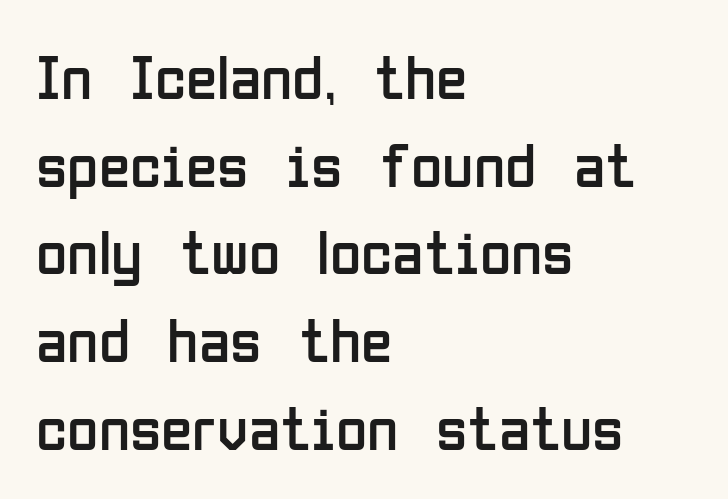
The image shows 64 px regular-weight, condensed sans-serif type, upright; set left-aligned, normal line spacing (1.37x), normal letter spacing, not underlined; low stroke contrast and a medium x-height.
